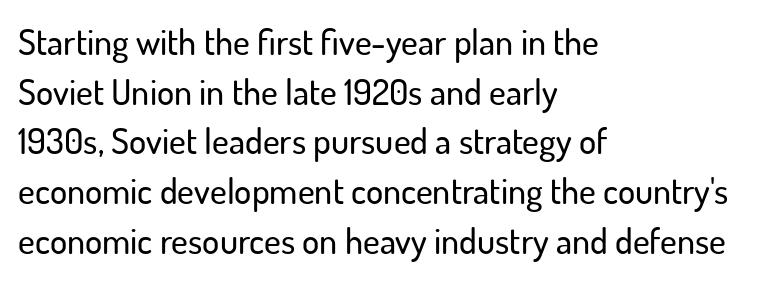
The lettering holds an erect, upright posture throughout. A typesetter would call this proportional, since set widths differ per character. Are there feet on the stems? There aren't — it's a sans. Does the leading feel generous? No, just average.
